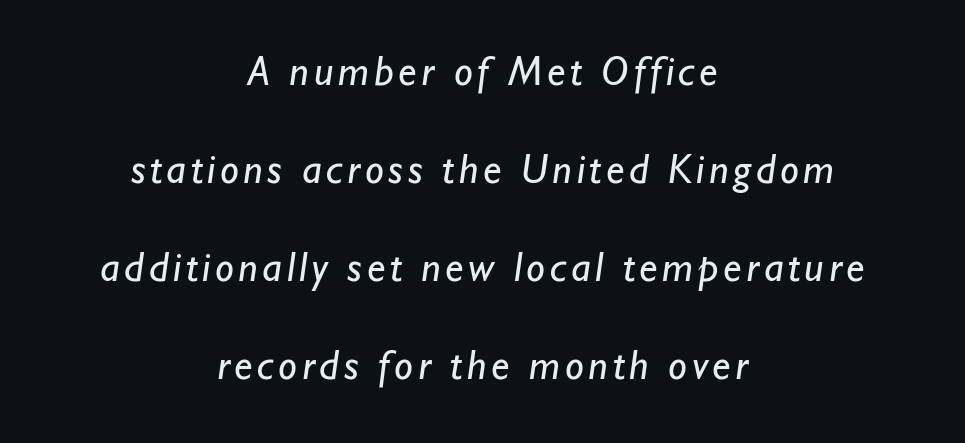
The image shows 42 px regular-weight sans-serif type; set centered, loose line spacing (2.33x), not underlined; low stroke contrast and a small x-height.
